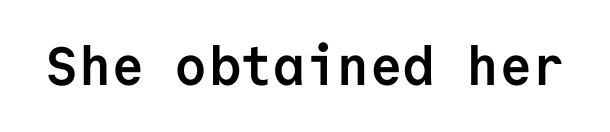
To sum up the face: it is a sans, with no serifs. This rendering leaves character spacing at its baseline value. Typographic density is high because the face is bold. The space beneath each line is pristine and unruled.
